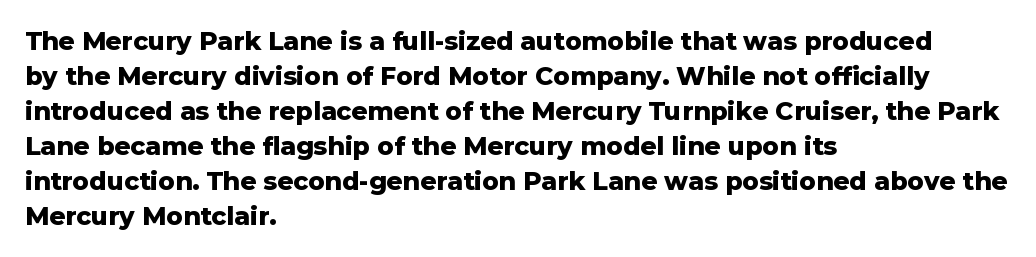
The image shows 25 px bold type, upright; set left-aligned, normal line spacing (1.4x), normal letter spacing, not underlined.
